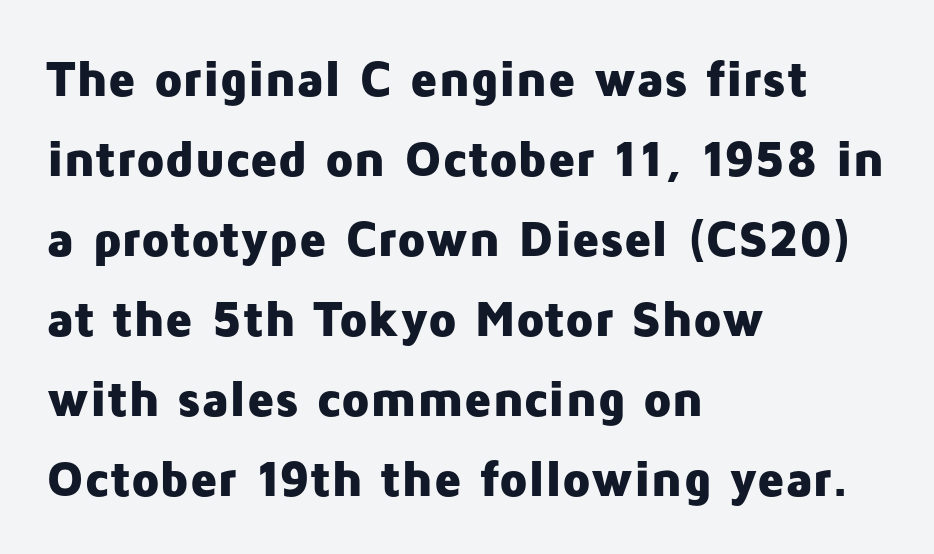
Q: Is the text bold? A: Yes.
Q: Is the text italic (slanted)? A: No, it is upright.
Q: Is the typeface a serif or a sans-serif typeface? A: Sans-serif.
Q: Is the text underlined? A: No.
Q: How is the paragraph aligned? A: Left-aligned.
Q: Is the spacing between letters normal or unusually wide? A: Normal.
Q: Is the spacing between lines tight, normal or loose? A: Normal.
Q: Width (condensed, normal, or wide)? A: Normal.
Q: Stroke contrast? A: Low.
Q: x-height? A: Medium.
Q: Monospaced? A: No.
